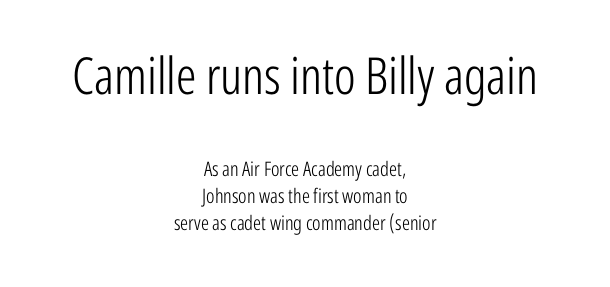
{"serif": "no", "italic": "no", "bold": "no", "weight": "light", "width": "condensed", "stroke_contrast": "low", "x_height": "medium", "monospaced": "no", "underline": "no", "align": "center", "line_spacing": "normal", "line_spacing_ratio": 1.35, "letter_spacing": "normal", "letter_spacing_em": 0.0, "larger_block": "first", "size_ratio": 2.55, "glyph_px": 51}
